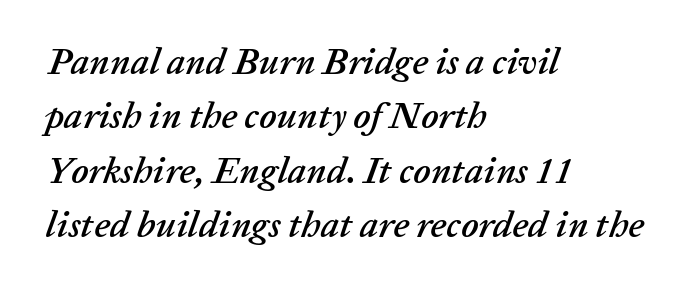
{"italic": "yes", "lean": "right", "slant_degrees": 20, "width": "normal", "stroke_contrast": "low", "x_height": "medium", "monospaced": "no", "underline": "no", "align": "left", "line_spacing": "normal", "line_spacing_ratio": 1.47, "letter_spacing": "normal", "letter_spacing_em": 0.0, "glyph_px": 37}
